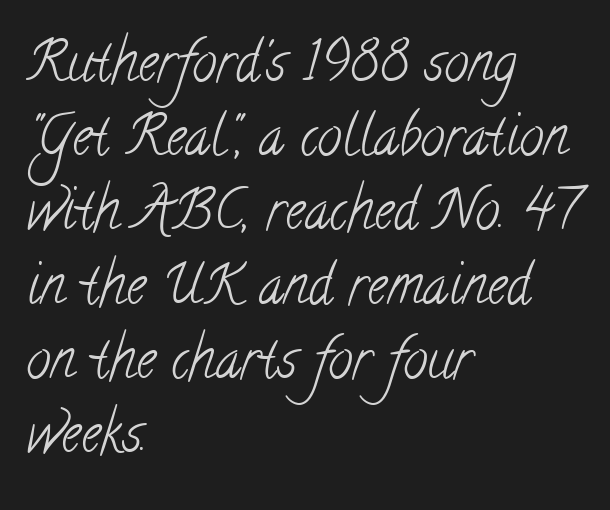
Honestly, there is no underline to notice here at all. This reads as an unemphasized weight, regular at the heaviest. The paragraph shown leans on its left margin. Typographically, this falls in the serif category. Tracking here is standard; glyphs follow each other at the usual distance.
